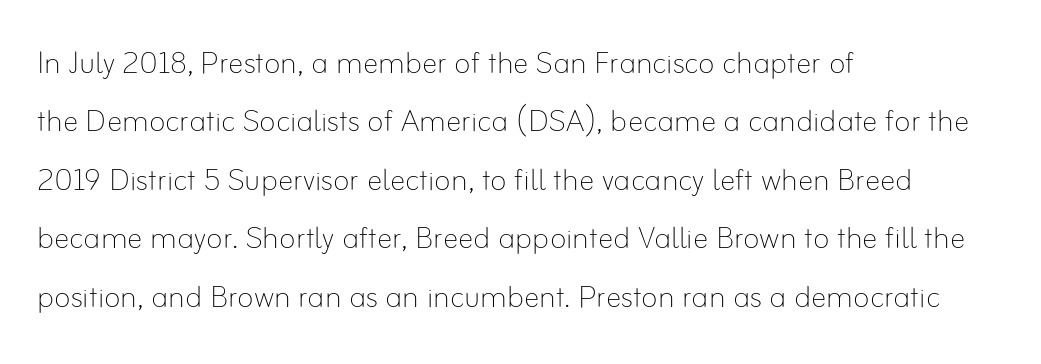
The image shows 39 px thin type, upright; set left-aligned, normal line spacing (1.5x), normal letter spacing, not underlined; low stroke contrast and a small x-height.
